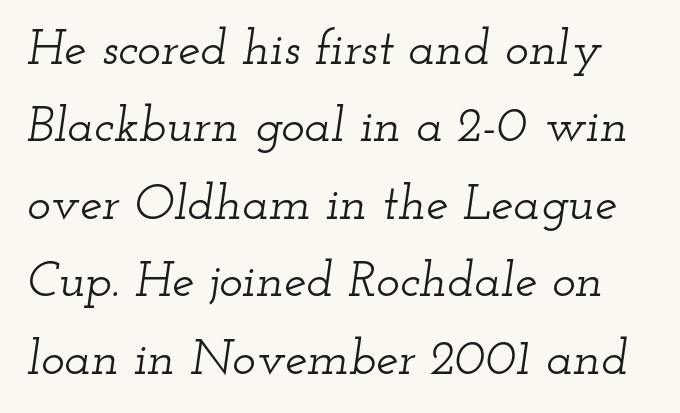
Small tapered or slab feet sit at the stroke ends, so this counts as serif. There's an unmistakable incline to the writing here. The zone under the glyphs is completely vacant. Note the varied advance widths — an 'i' is clearly narrower than an 'm'. This block has exactly the height ordinary leading produces.
